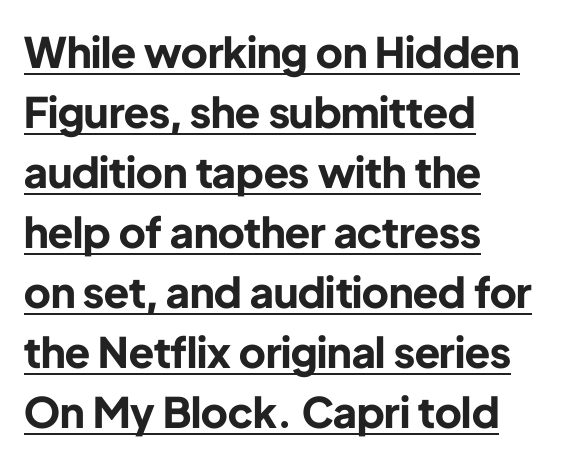
Q: Is the text bold? A: Yes.
Q: Is the text italic (slanted)? A: No, it is upright.
Q: Is the typeface a serif or a sans-serif typeface? A: Sans-serif.
Q: Is the text underlined? A: Yes.
Q: How is the paragraph aligned? A: Left-aligned.
Q: Is the spacing between letters normal or unusually wide? A: Normal.
Q: Is the spacing between lines tight, normal or loose? A: Normal.
Q: Width (condensed, normal, or wide)? A: Normal.
Q: Stroke contrast? A: Low.
Q: x-height? A: Medium.
Q: Monospaced? A: No.
